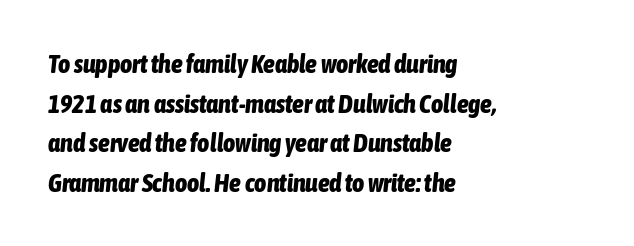
{"italic": "yes", "lean": "right", "slant_degrees": 6, "bold": "yes", "underline": "no", "align": "left", "line_spacing": "normal", "line_spacing_ratio": 1.52, "letter_spacing": "normal", "letter_spacing_em": 0.0, "glyph_px": 26}
